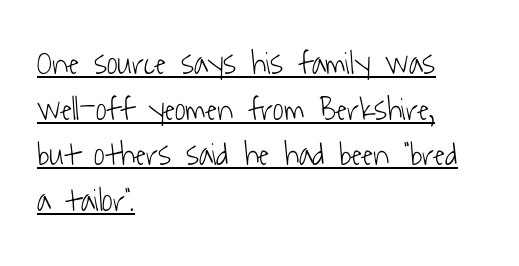
The image shows 33 px light, condensed sans-serif type; set left-aligned, normal line spacing (1.38x), normal letter spacing, underlined; low stroke contrast and a medium x-height.
